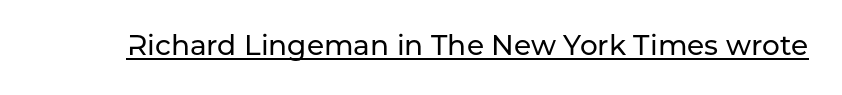
The image shows 28 px sans-serif type, upright; set normal letter spacing, underlined; low stroke contrast and a medium x-height.
